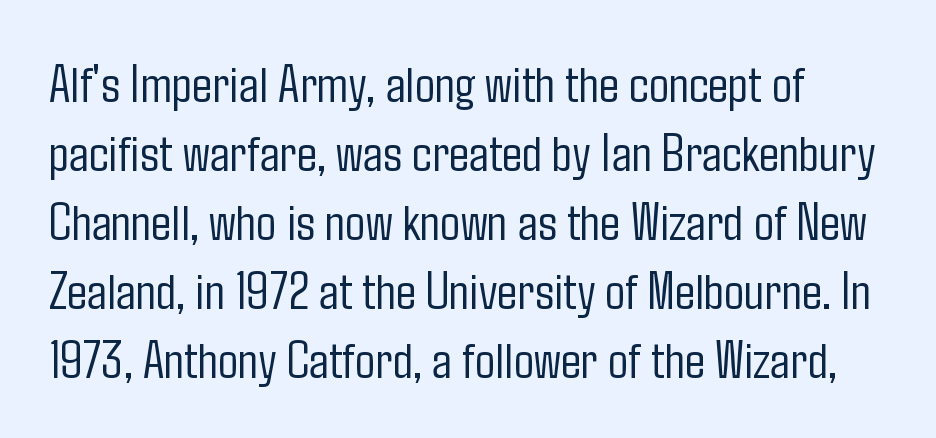
Q: Is the text bold? A: No.
Q: Is the text italic (slanted)? A: No, it is upright.
Q: Is the typeface a serif or a sans-serif typeface? A: Sans-serif.
Q: Is the text underlined? A: No.
Q: Is the spacing between letters normal or unusually wide? A: Normal.
Q: Is the spacing between lines tight, normal or loose? A: Normal.
Q: Width (condensed, normal, or wide)? A: Condensed.
Q: Stroke contrast? A: Low.
Q: x-height? A: Medium.
Q: Monospaced? A: No.
